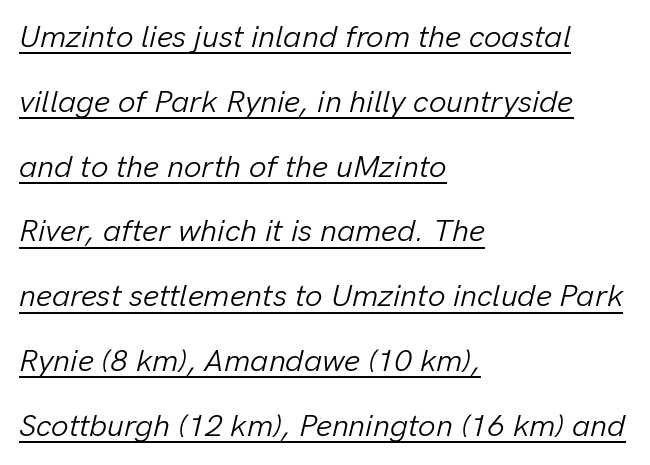
Vertically, the passage feels expansive, rows floating well apart. Looking at the ascenders, they clearly lean. These lines are rendered in a variable-pitch font. Reading down the block, your eye returns to a fixed left position each line. The tracking reads as untouched default to a designer's eye. The rendered words wear a rule along their underside.
